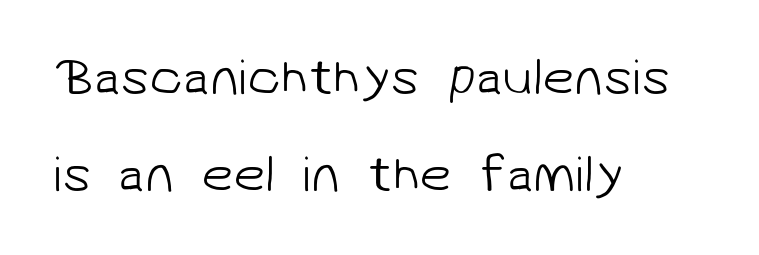
Q: Is the text bold? A: No.
Q: Is the typeface a serif or a sans-serif typeface? A: Sans-serif.
Q: Is the text underlined? A: No.
Q: How is the paragraph aligned? A: Left-aligned.
Q: Is the spacing between letters normal or unusually wide? A: Normal.
Q: Is the spacing between lines tight, normal or loose? A: Loose.
Q: Width (condensed, normal, or wide)? A: Normal.
Q: Stroke contrast? A: Low.
Q: x-height? A: Medium.
Q: Monospaced? A: No.
